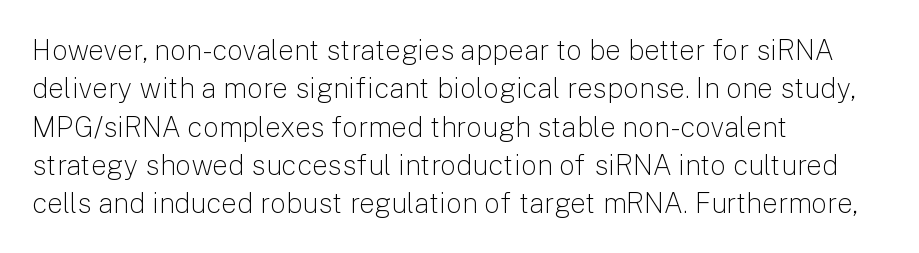
Q: Is the text bold? A: No.
Q: Is the text italic (slanted)? A: No, it is upright.
Q: Is the typeface a serif or a sans-serif typeface? A: Sans-serif.
Q: Is the text underlined? A: No.
Q: How is the paragraph aligned? A: Left-aligned.
Q: Is the spacing between letters normal or unusually wide? A: Normal.
Q: Is the spacing between lines tight, normal or loose? A: Normal.
Q: Width (condensed, normal, or wide)? A: Normal.
Q: Stroke contrast? A: Low.
Q: x-height? A: Medium.
Q: Monospaced? A: No.
